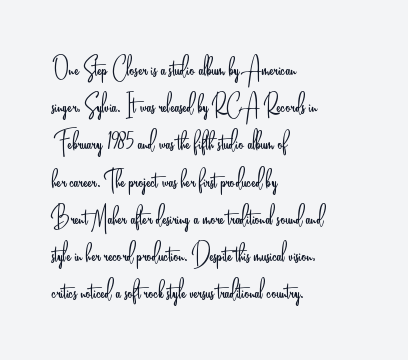
{"serif": "no", "bold": "no", "weight": "light", "width": "condensed", "stroke_contrast": "low", "x_height": "small", "monospaced": "no", "underline": "no", "align": "left", "line_spacing_ratio": 1.24, "letter_spacing": "normal", "letter_spacing_em": 0.0, "glyph_px": 30}
